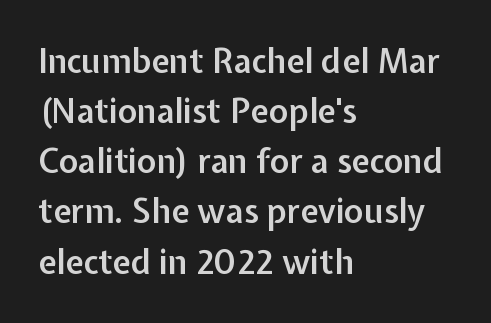
{"serif": "no", "italic": "no", "bold": "semi", "weight": "semibold", "width": "normal", "stroke_contrast": "low", "x_height": "medium", "monospaced": "no", "underline": "no", "align": "left", "line_spacing": "normal", "line_spacing_ratio": 1.52, "letter_spacing": "normal", "letter_spacing_em": 0.0, "glyph_px": 33}
